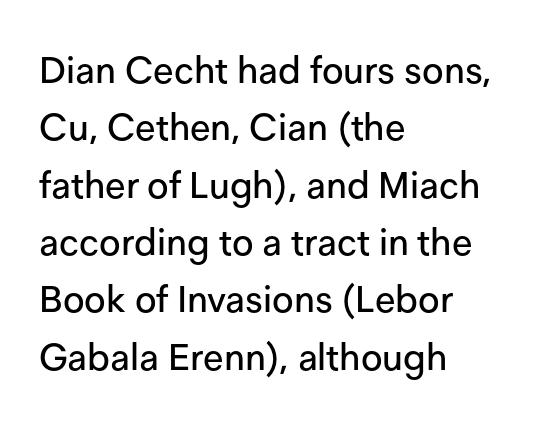
The image shows 37 px sans-serif type, upright; set left-aligned, normal line spacing (1.55x), normal letter spacing, not underlined; low stroke contrast and a medium x-height.
